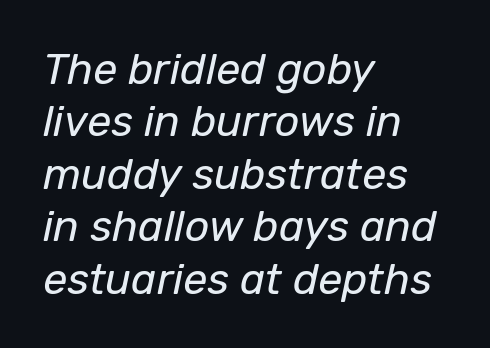
The image shows 43 px regular-weight type, italic (leaning right); set left-aligned, line spacing 1.22x, normal letter spacing, not underlined; low stroke contrast and a medium x-height.
